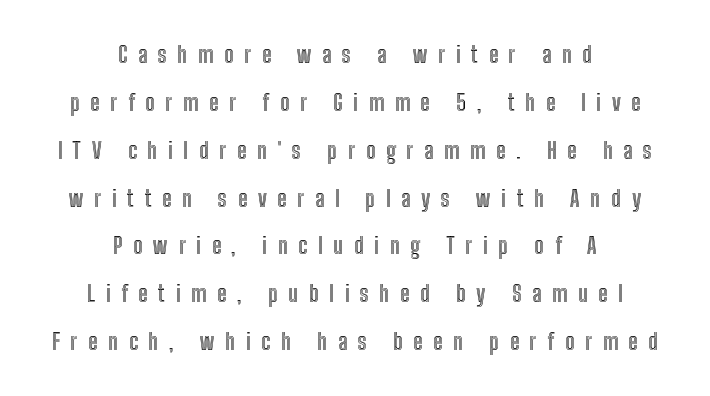
The image shows 23 px text type, upright; set centered, loose line spacing (2.08x), unusually wide letter spacing (+0.46 em), not underlined.
